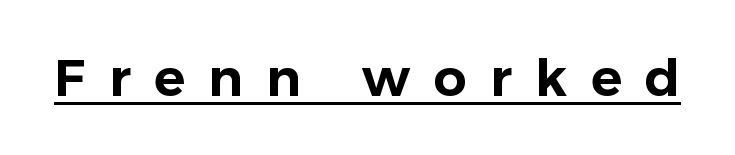
The image shows 52 px sans-serif type, upright; set unusually wide letter spacing (+0.45 em), underlined; low stroke contrast and a medium x-height.
